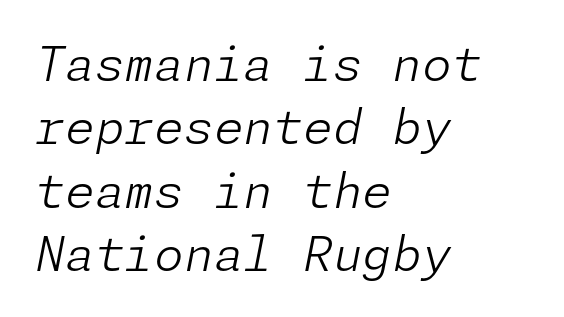
Q: Is the text bold? A: No.
Q: Is the text italic (slanted)? A: Yes, it leans right by about 11 degrees.
Q: Is the text underlined? A: No.
Q: How is the paragraph aligned? A: Left-aligned.
Q: Is the spacing between letters normal or unusually wide? A: Normal.
Q: Is the spacing between lines tight, normal or loose? A: Normal.
Q: Width (condensed, normal, or wide)? A: Normal.
Q: Stroke contrast? A: Low.
Q: x-height? A: Medium.
